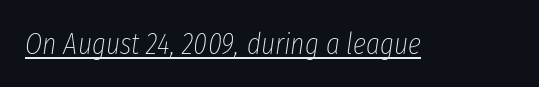
Short note: letters normally spaced. Is there an underline? Yes — a line sits under the letters. Stems here are at most as thick as an everyday book face. Each letter keeps its own natural width here, so spacing adapts to shape. Yep, that's italic — everything's leaning.
